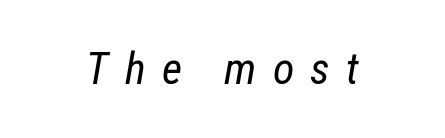
Q: Is the text bold? A: No.
Q: Is the text italic (slanted)? A: Yes, it leans right by about 12 degrees.
Q: Is the text underlined? A: No.
Q: Is the spacing between letters normal or unusually wide? A: Unusually wide.
Q: Width (condensed, normal, or wide)? A: Condensed.
Q: Stroke contrast? A: Low.
Q: x-height? A: Medium.
Q: Monospaced? A: No.
